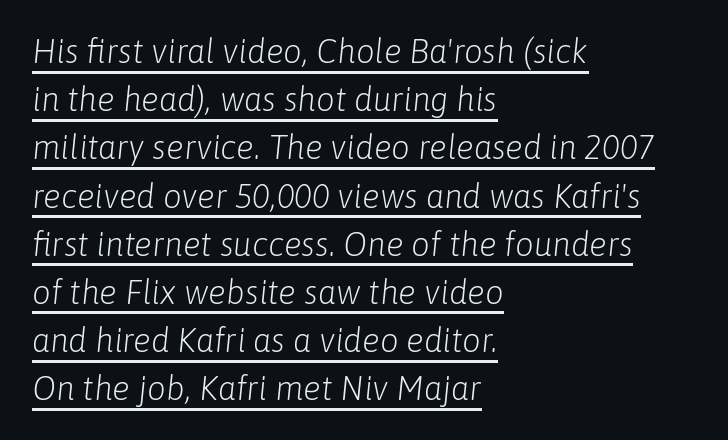
Looks like someone drew a line under every word here. Successive baselines arrive at the customary interval. Nothing unusual about the tracking: characters are spaced as the font intends. Each letter keeps its own natural width here, so spacing adapts to shape. Quick note: italic.
